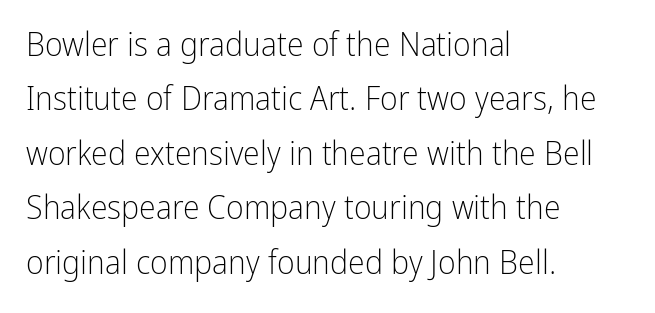
{"serif": "no", "italic": "no", "bold": "no", "weight": "light", "width": "condensed", "stroke_contrast": "low", "x_height": "medium", "monospaced": "no", "underline": "no", "align": "left", "line_spacing": "normal", "line_spacing_ratio": 1.6, "letter_spacing": "normal", "letter_spacing_em": 0.0, "glyph_px": 34}
